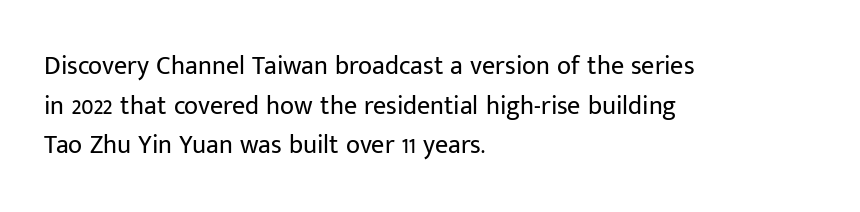
The block of text has a typical density, with ordinary space between rows. The line texture is even and compact thanks to regular tracking. Nothing heavy about these letters — not bold at all. Which margin do the lines hug? The left one — the right edge is uneven.
